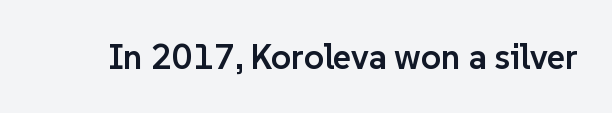
Here the designer chose a conventional face with non-uniform glyph widths. Standard letterfit; no display-style spreading of the glyphs. This is sans-serif lettering, the kind often seen on screens and signage. Moderately thickened strokes mark this as semibold type.
